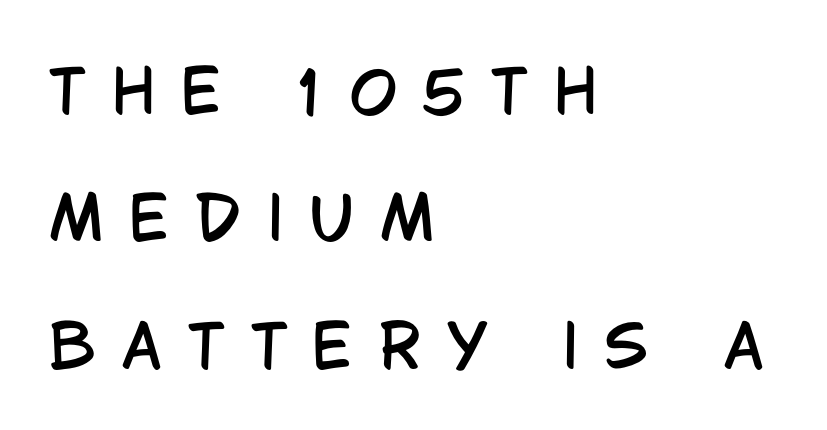
The image shows 59 px condensed sans-serif type, upright; set left-aligned, loose line spacing (2.16x), unusually wide letter spacing (+0.45 em), not underlined; low stroke contrast and a large x-height.
